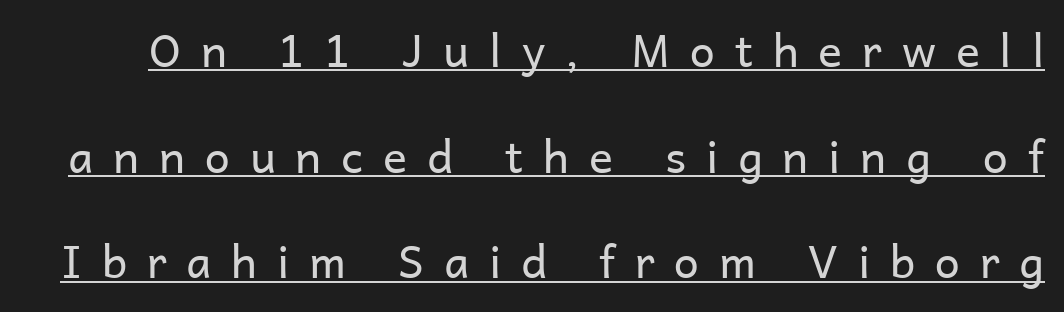
{"serif": "no", "italic": "no", "bold": "no", "weight": "regular", "width": "normal", "stroke_contrast": "low", "x_height": "medium", "monospaced": "no", "underline": "yes", "line_spacing": "loose", "line_spacing_ratio": 2.35, "letter_spacing": "wide", "letter_spacing_em": 0.44, "glyph_px": 45}
